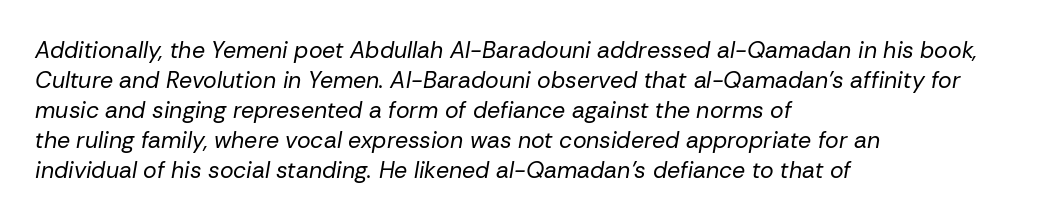
Q: Is the text bold? A: No.
Q: Is the text italic (slanted)? A: Yes, it leans right by about 10 degrees.
Q: Is the text underlined? A: No.
Q: How is the paragraph aligned? A: Left-aligned.
Q: Is the spacing between letters normal or unusually wide? A: Normal.
Q: Is the spacing between lines tight, normal or loose? A: Normal.
